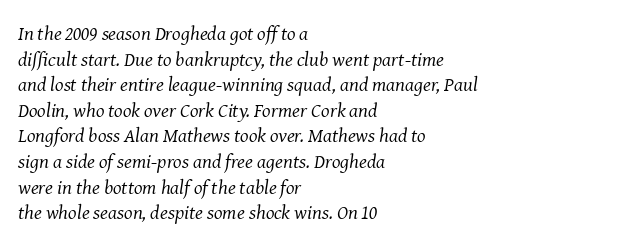
Q: Is the text bold? A: No.
Q: Is the text italic (slanted)? A: Yes, it leans right by about 8 degrees.
Q: Is the text underlined? A: No.
Q: How is the paragraph aligned? A: Left-aligned.
Q: Is the spacing between letters normal or unusually wide? A: Normal.
Q: Is the spacing between lines tight, normal or loose? A: Normal.
